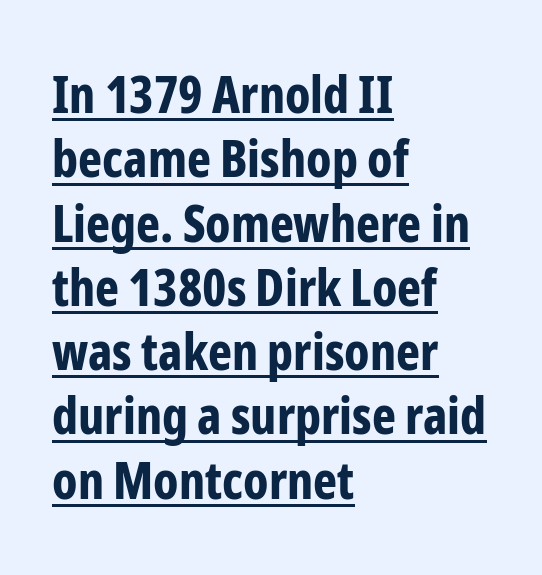
The image shows 51 px bold, condensed sans-serif type, upright; set left-aligned, normal line spacing (1.26x), normal letter spacing, underlined; low stroke contrast and a medium x-height.
